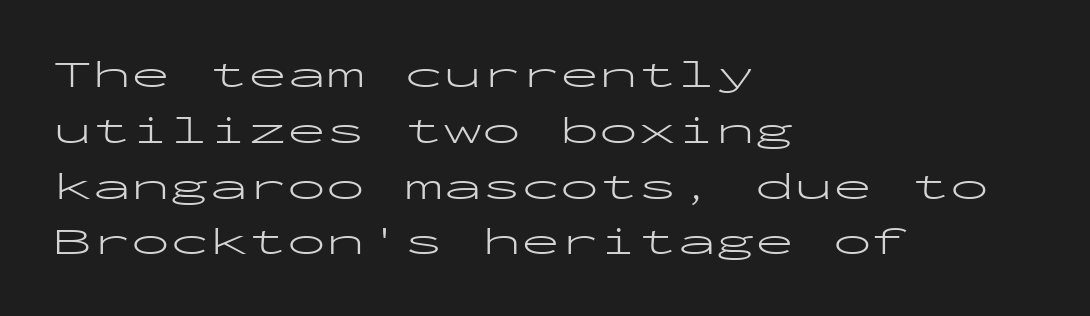
Q: Is the text bold? A: No.
Q: Is the text italic (slanted)? A: No, it is upright.
Q: Is the typeface a serif or a sans-serif typeface? A: Sans-serif.
Q: Is the text underlined? A: No.
Q: How is the paragraph aligned? A: Left-aligned.
Q: Is the spacing between letters normal or unusually wide? A: Normal.
Q: Is the spacing between lines tight, normal or loose? A: Normal.
Q: Width (condensed, normal, or wide)? A: Wide.
Q: Stroke contrast? A: Low.
Q: x-height? A: Medium.
Q: Monospaced? A: Yes.
